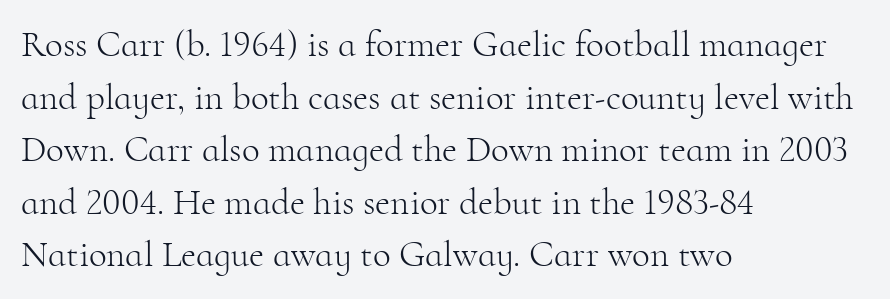
{"serif": "yes", "italic": "no", "bold": "no", "weight": "light", "width": "normal", "stroke_contrast": "high", "x_height": "small", "monospaced": "no", "underline": "no", "align": "left", "line_spacing": "normal", "line_spacing_ratio": 1.42, "letter_spacing": "normal", "letter_spacing_em": 0.0, "glyph_px": 37}
